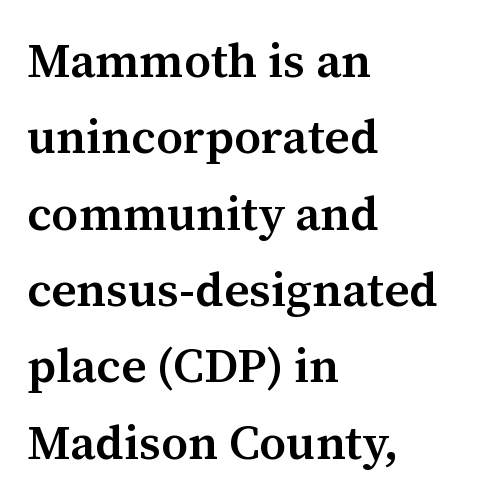
Posture: vertical. This is serif lettering, the kind often seen in printed books. All the whitespace from short lines collects on the right. The zone under the glyphs is completely vacant. Tracking here is standard; glyphs follow each other at the usual distance.
